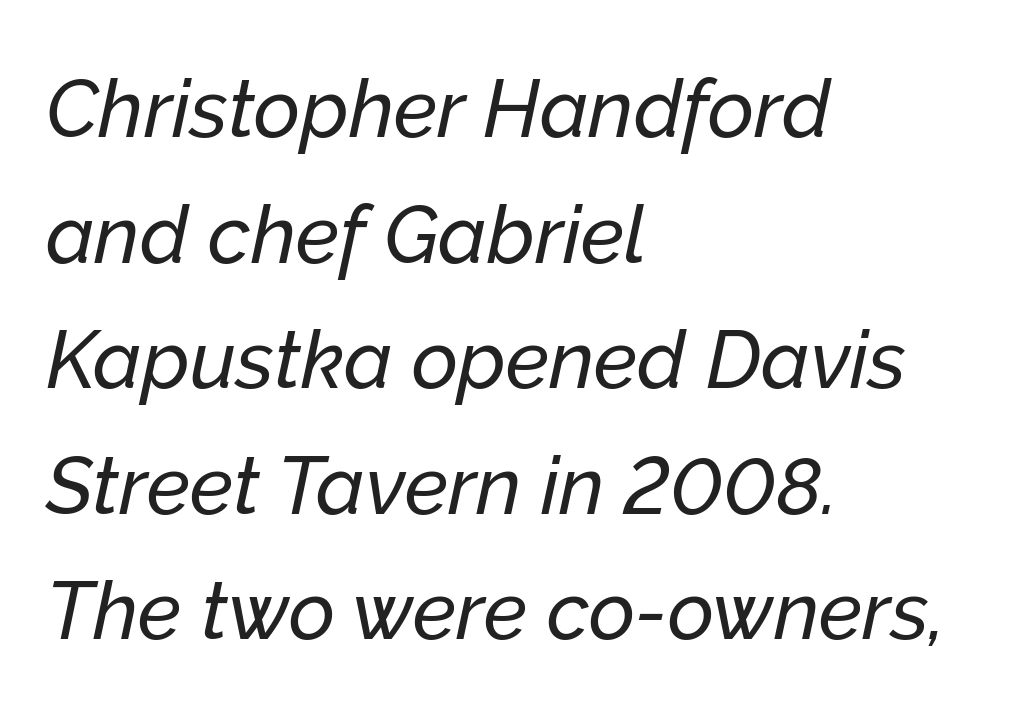
Q: Is the text italic (slanted)? A: Yes, it leans right by about 12 degrees.
Q: Is the text underlined? A: No.
Q: How is the paragraph aligned? A: Left-aligned.
Q: Is the spacing between letters normal or unusually wide? A: Normal.
Q: Is the spacing between lines tight, normal or loose? A: Normal.
Q: Width (condensed, normal, or wide)? A: Normal.
Q: Stroke contrast? A: Low.
Q: x-height? A: Medium.
Q: Monospaced? A: No.
